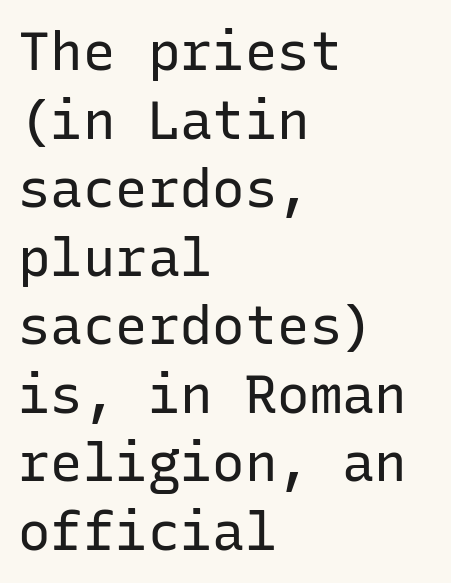
{"serif": "no", "italic": "no", "bold": "no", "weight": "regular", "width": "normal", "stroke_contrast": "low", "x_height": "medium", "monospaced": "yes", "underline": "no", "align": "left", "line_spacing": "normal", "line_spacing_ratio": 1.27, "letter_spacing": "normal", "letter_spacing_em": 0.0, "glyph_px": 54}
